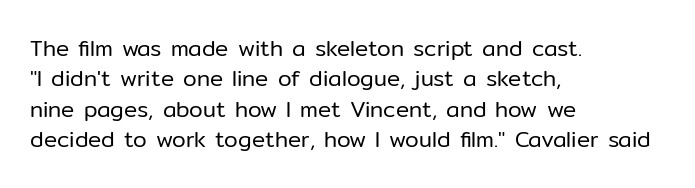
The image shows 22 px text type, upright; set left-aligned, normal line spacing (1.38x), normal letter spacing, not underlined.
